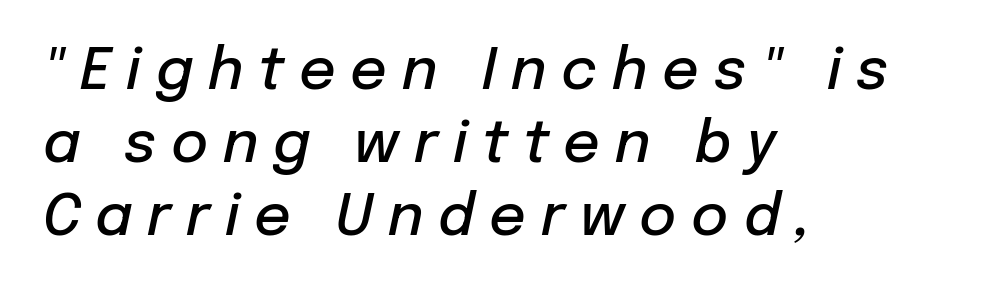
The image shows 57 px semibold type, italic (leaning right); set left-aligned, normal line spacing (1.28x), unusually wide letter spacing (+0.26 em), not underlined; low stroke contrast and a medium x-height.
